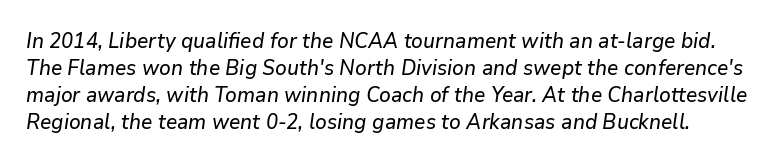
Q: Is the text italic (slanted)? A: Yes, it leans right by about 9 degrees.
Q: Is the text underlined? A: No.
Q: Is the spacing between letters normal or unusually wide? A: Normal.
Q: Is the spacing between lines tight, normal or loose? A: Normal.
